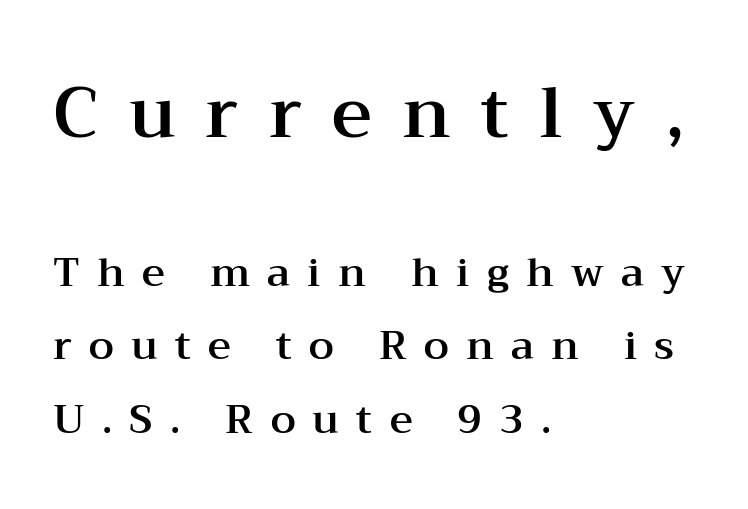
Style check: upright. Proportional: the letters do not fall into vertical columns. Anything drawn beneath the words? Only blank space. Size hierarchy here favors the leading block over the trailing one. Which margin do the lines hug? The left one — the right edge is uneven. You could only call the tracking loose — the letters float apart.
